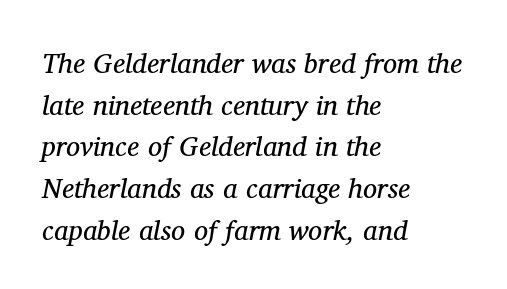
Here the designer chose a conventional face with non-uniform glyph widths. The tracking reads as untouched default to a designer's eye. The passage is arranged the way most books set body copy — flush left. The typesetting does not lean heavy: it is not bold. Students, observe: this is what conventionally led text looks like.
